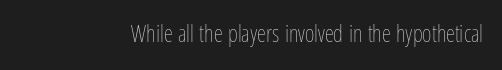
The type is set solid horizontally, with unmodified tracking. Words float on clear page, feet unadorned. A quiet, ordinary-to-light weight characterises the typeface. The type sits square on the baseline with zero lean.
